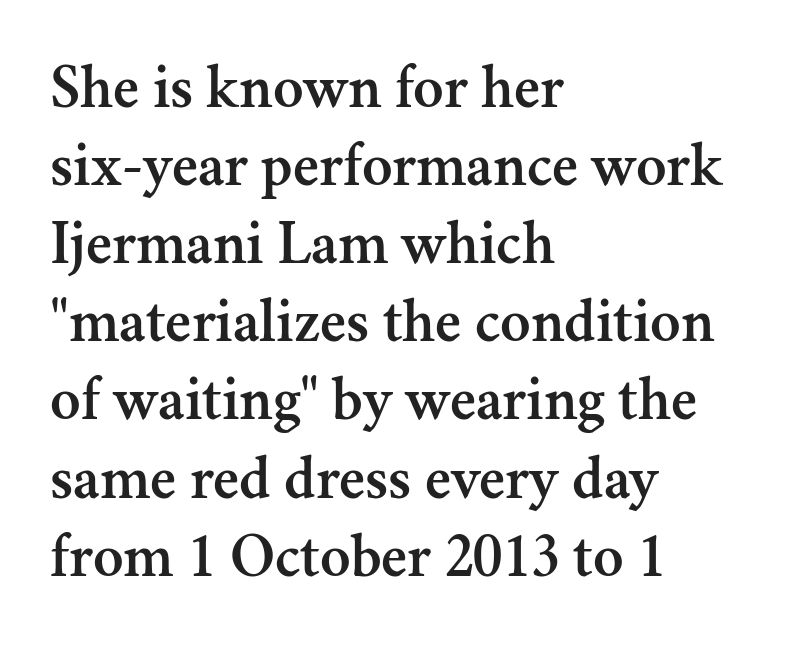
Q: Is the text italic (slanted)? A: No, it is upright.
Q: Is the typeface a serif or a sans-serif typeface? A: Serif.
Q: Is the text underlined? A: No.
Q: How is the paragraph aligned? A: Left-aligned.
Q: Is the spacing between letters normal or unusually wide? A: Normal.
Q: Width (condensed, normal, or wide)? A: Normal.
Q: Stroke contrast? A: Medium.
Q: x-height? A: Small.
Q: Monospaced? A: No.
